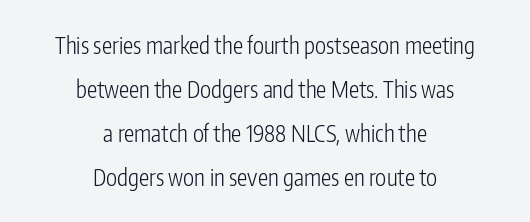
{"italic": "no", "bold": "no", "underline": "no", "align": "center", "line_spacing": "loose", "line_spacing_ratio": 1.91, "letter_spacing": "normal", "letter_spacing_em": 0.0, "glyph_px": 23}
